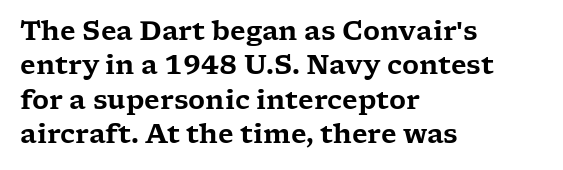
Here the glyphs are tracked normally, forming tight word shapes. Notice how the passage keeps a crisp vertical edge on the left only. A normal amount of white space separates one row of letters from the next. The string is rendered with underlining switched off.
